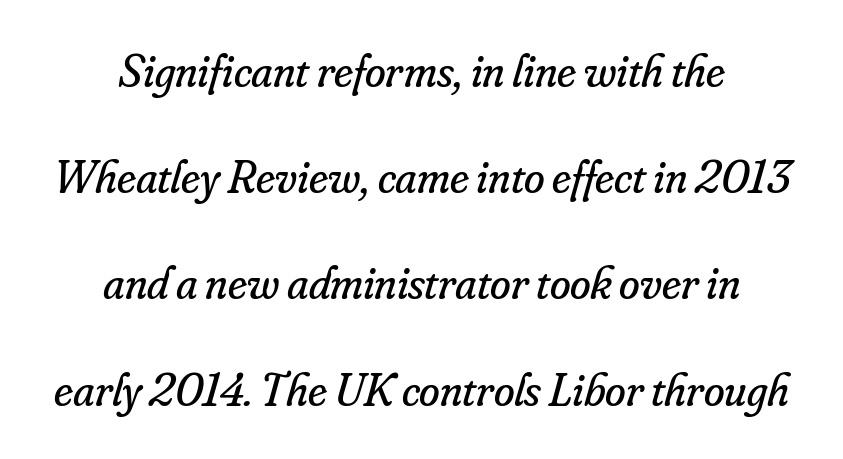
{"serif": "yes", "italic": "yes", "lean": "right", "slant_degrees": 16, "bold": "no", "weight": "regular", "width": "normal", "stroke_contrast": "low", "x_height": "small", "monospaced": "no", "underline": "no", "align": "center", "line_spacing": "loose", "line_spacing_ratio": 2.26, "letter_spacing": "normal", "letter_spacing_em": 0.0, "glyph_px": 47}
